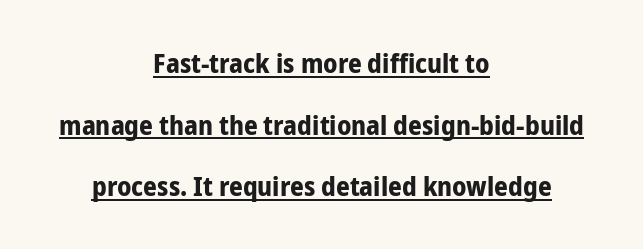
{"italic": "no", "bold": "yes", "underline": "yes", "align": "center", "line_spacing": "loose", "line_spacing_ratio": 2.28, "letter_spacing": "normal", "letter_spacing_em": 0.0, "glyph_px": 27}
